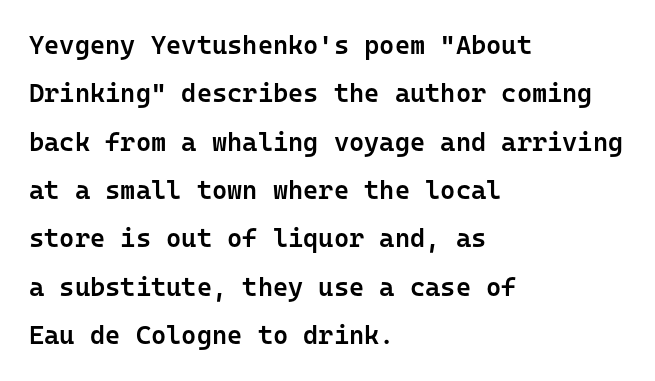
Q: Is the text bold? A: Semi-bold.
Q: Is the text italic (slanted)? A: No, it is upright.
Q: Is the text underlined? A: No.
Q: How is the paragraph aligned? A: Left-aligned.
Q: Is the spacing between letters normal or unusually wide? A: Normal.
